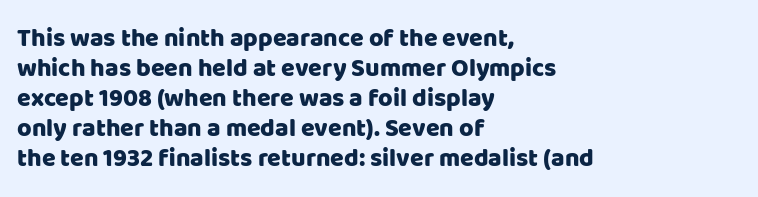
The image shows 25 px text type, upright; set left-aligned, line spacing 1.2x, normal letter spacing, not underlined.
